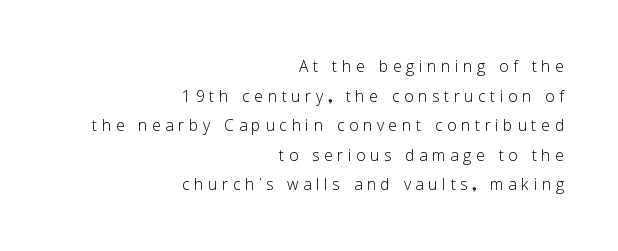
The foot of each line stays bare and open. Is there much room between lines? A standard amount, neither cramped nor airy. These lines are set flush right with a ragged left edge. It's the straight-up-and-down kind of type.
